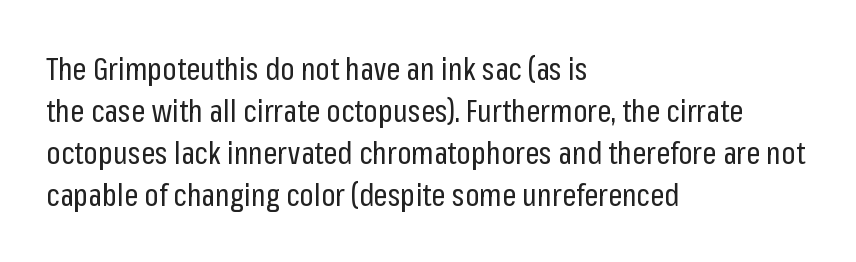
Q: Is the text bold? A: No.
Q: Is the text italic (slanted)? A: No, it is upright.
Q: Is the typeface a serif or a sans-serif typeface? A: Sans-serif.
Q: Is the text underlined? A: No.
Q: How is the paragraph aligned? A: Left-aligned.
Q: Is the spacing between letters normal or unusually wide? A: Normal.
Q: Is the spacing between lines tight, normal or loose? A: Normal.
Q: Width (condensed, normal, or wide)? A: Condensed.
Q: Stroke contrast? A: Low.
Q: x-height? A: Medium.
Q: Monospaced? A: No.
